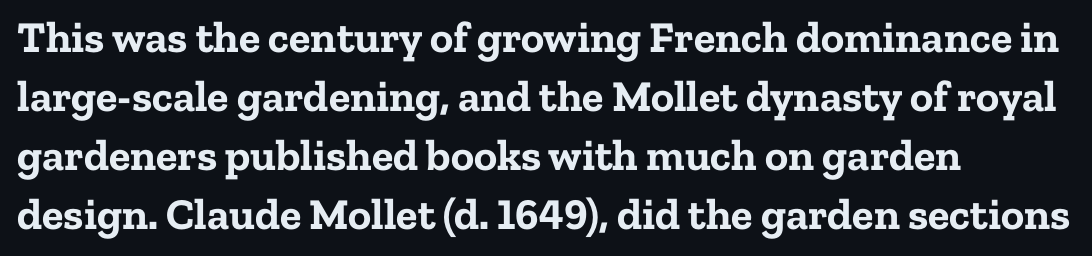
Is this a sans? No — the strokes have serifs. Every letter is thick-stroked: bold, no question. Vertical strokes here are truly vertical. The rendering uses natural spacing where letterforms have individual widths. Bare-footed words on every line. Notice how the passage keeps a crisp vertical edge on the left only.
